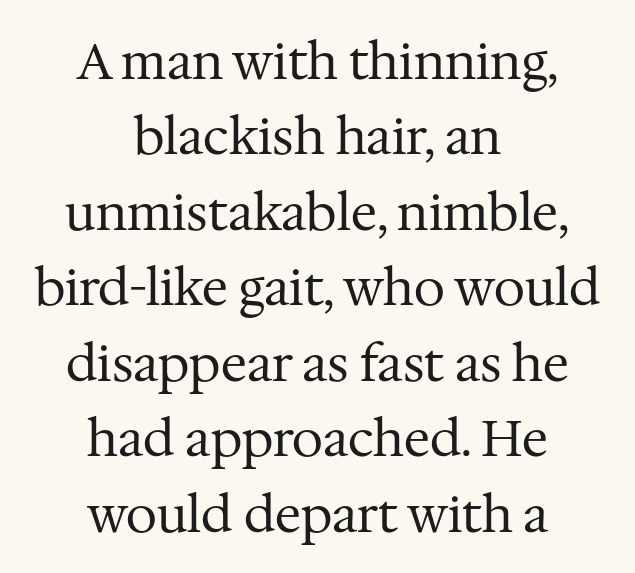
The image shows 50 px regular-weight serif type, upright; set centered, normal line spacing (1.51x), normal letter spacing, not underlined; medium stroke contrast and a medium x-height.
